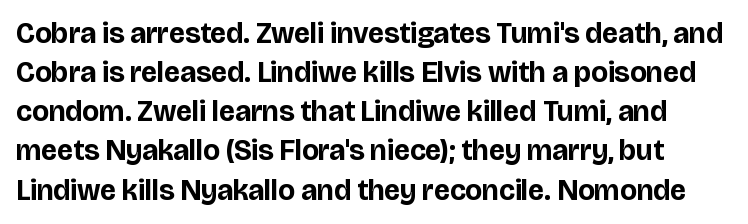
Q: Is the text bold? A: Yes.
Q: Is the text italic (slanted)? A: No, it is upright.
Q: Is the typeface a serif or a sans-serif typeface? A: Sans-serif.
Q: Is the text underlined? A: No.
Q: Is the spacing between letters normal or unusually wide? A: Normal.
Q: Is the spacing between lines tight, normal or loose? A: Normal.
Q: Width (condensed, normal, or wide)? A: Normal.
Q: Stroke contrast? A: Low.
Q: x-height? A: Large.
Q: Monospaced? A: No.
